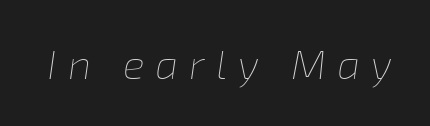
The image shows 41 px thin type, italic (leaning right); set unusually wide letter spacing (+0.27 em), not underlined; low stroke contrast and a medium x-height.
